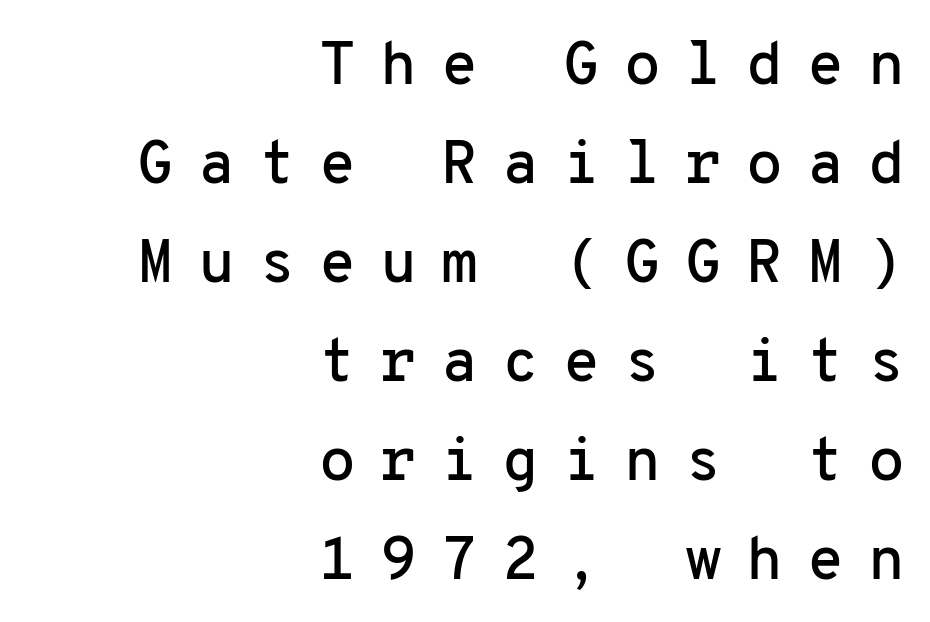
Q: Is the text italic (slanted)? A: No, it is upright.
Q: Is the typeface a serif or a sans-serif typeface? A: Sans-serif.
Q: Is the text underlined? A: No.
Q: How is the paragraph aligned? A: Right-aligned.
Q: Is the spacing between letters normal or unusually wide? A: Unusually wide.
Q: Is the spacing between lines tight, normal or loose? A: Normal.
Q: Width (condensed, normal, or wide)? A: Normal.
Q: Stroke contrast? A: Low.
Q: x-height? A: Medium.
Q: Monospaced? A: Yes.
